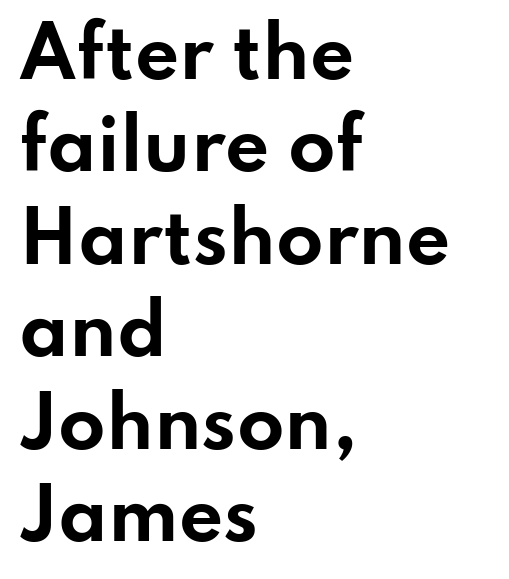
Type style note: lacks serifs. Do the characters align in a grid? No, the font is proportional. In terms of weight, the rendering is a true, heavy bold. What stands out about the letter spacing? Nothing — it is the standard amount. Posture: upright roman. The rag falls on the right side of this text block.
